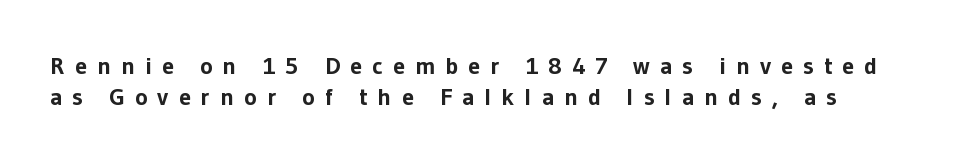
Q: Is the text bold? A: Yes.
Q: Is the text italic (slanted)? A: No, it is upright.
Q: Is the text underlined? A: No.
Q: Is the spacing between letters normal or unusually wide? A: Unusually wide.
Q: Is the spacing between lines tight, normal or loose? A: Normal.
